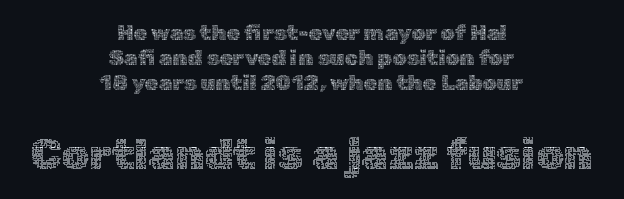
{"italic": "no", "bold": "no", "weight": "thin", "width": "normal", "x_height": "medium", "monospaced": "no", "underline": "no", "align": "center", "line_spacing": "tight", "line_spacing_ratio": 1.13, "letter_spacing": "normal", "letter_spacing_em": 0.0, "larger_block": "second", "size_ratio": 1.95, "glyph_px": 43}
